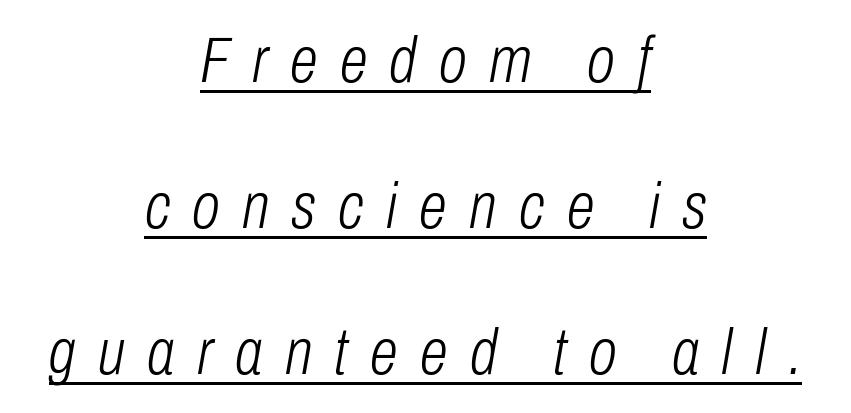
The image shows 64 px light, condensed type, italic (leaning right); set centered, loose line spacing (2.28x), unusually wide letter spacing (+0.35 em), underlined; low stroke contrast and a medium x-height.
